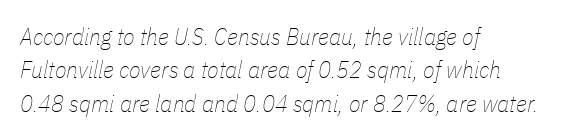
Bare-footed words on every line. What stands out about the letter spacing? Nothing — it is the standard amount. A typesetter would mark this as italic. These lines sit exactly where default settings would place them. Line starts are locked; line ends wander. Weight class: somewhere from thin through regular.
